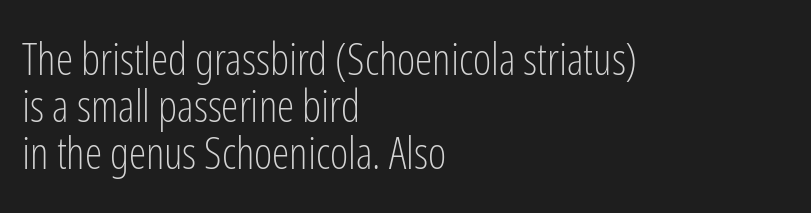
{"serif": "no", "italic": "no", "bold": "no", "weight": "light", "width": "condensed", "stroke_contrast": "low", "x_height": "medium", "monospaced": "no", "underline": "no", "align": "left", "line_spacing": "tight", "line_spacing_ratio": 1.07, "letter_spacing": "normal", "letter_spacing_em": 0.0, "glyph_px": 44}
